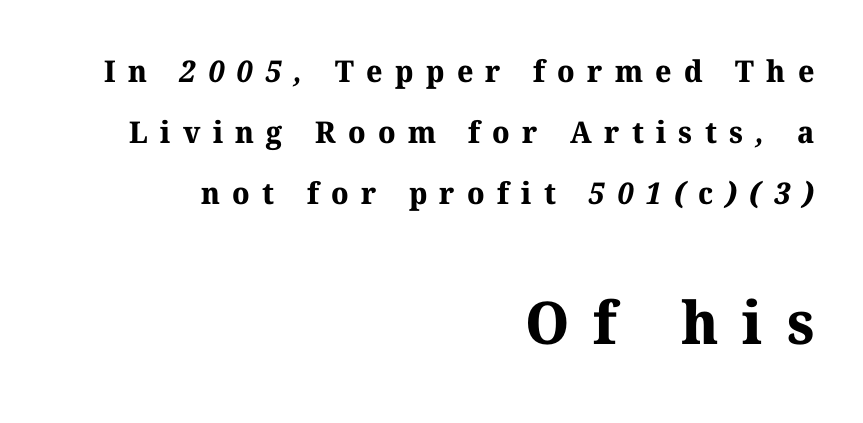
{"serif": "yes", "bold": "yes", "weight": "bold", "width": "normal", "stroke_contrast": "medium", "x_height": "medium", "monospaced": "no", "underline": "no", "align": "right", "line_spacing": "loose", "line_spacing_ratio": 2.04, "letter_spacing": "wide", "letter_spacing_em": 0.41, "larger_block": "second", "size_ratio": 1.97, "glyph_px": 59}
